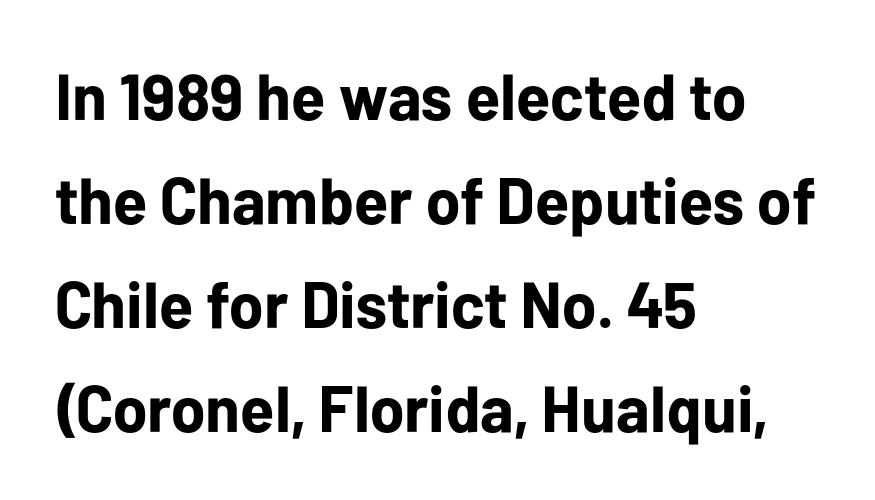
The image shows 65 px bold sans-serif type, upright; set left-aligned, normal line spacing (1.6x), normal letter spacing, not underlined; low stroke contrast and a medium x-height.
